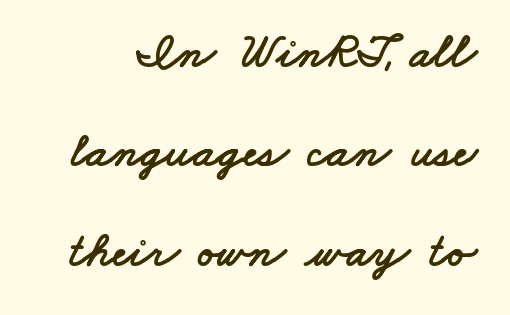
The image shows 49 px wide sans-serif type; set loose line spacing (2.03x), normal letter spacing, not underlined; low stroke contrast and a small x-height.
